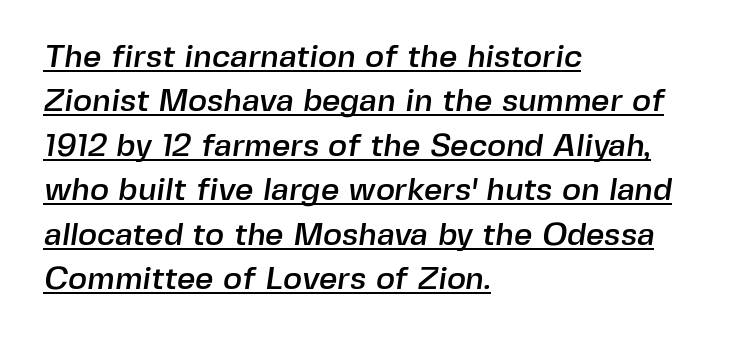
If you measured baseline to baseline, you'd find a middling distance. This rendering uses left alignment, leaving the right contour irregular. Every word sits above its own underline. This is sans-serif lettering, the kind often seen on screens and signage.
